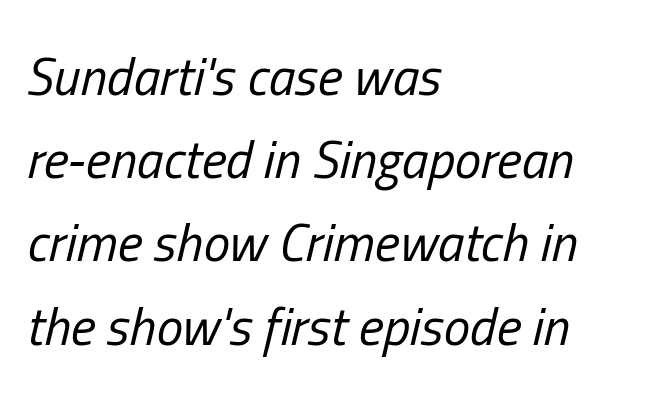
The image shows 53 px regular-weight, condensed type, italic (leaning right); set left-aligned, normal line spacing (1.57x), normal letter spacing, not underlined; low stroke contrast and a medium x-height.
